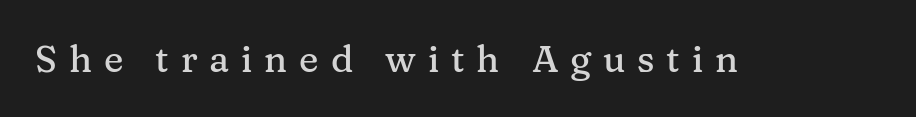
Italic: no, the glyphs are upright roman. Beneath every word, the page is bare. These lines are rendered in a variable-pitch font. Observe the wide spacing: letters keep a clear distance from each other. Type style note: has serifs.
